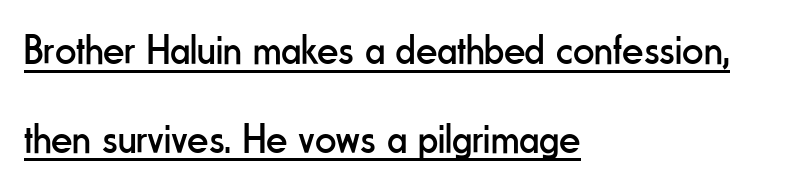
Nothing unusual about the tracking: characters are spaced as the font intends. The passage shown is underscored from start to finish. Line starts are locked; line ends wander. Is there much room between lines? Yes — plenty of vertical air separates them. Proportional: the letters do not fall into vertical columns.
